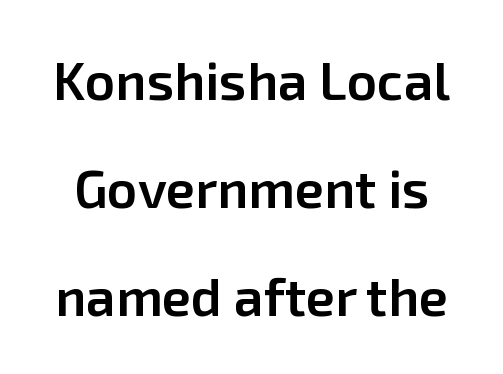
{"serif": "no", "italic": "no", "bold": "semi", "weight": "semibold", "width": "normal", "stroke_contrast": "low", "x_height": "medium", "monospaced": "no", "underline": "no", "line_spacing": "loose", "line_spacing_ratio": 2.04, "letter_spacing": "normal", "letter_spacing_em": 0.0, "glyph_px": 53}
